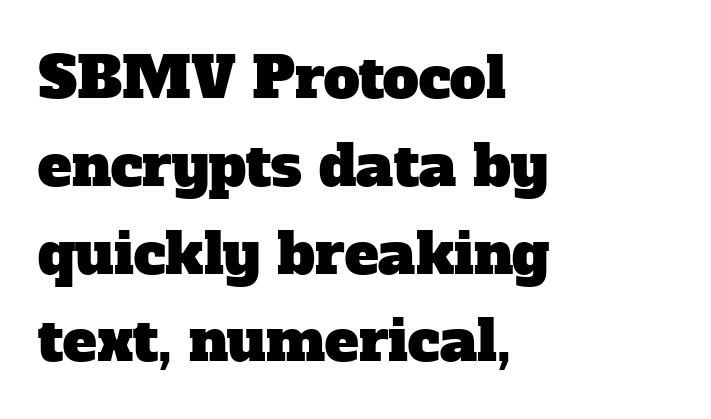
{"serif": "yes", "width": "normal", "stroke_contrast": "low", "x_height": "medium", "monospaced": "no", "underline": "no", "align": "left", "line_spacing": "normal", "line_spacing_ratio": 1.54, "letter_spacing": "normal", "letter_spacing_em": 0.0, "glyph_px": 57}
